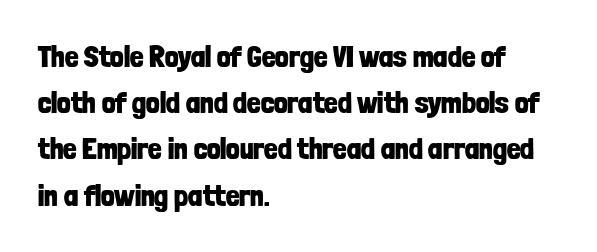
The image shows 30 px bold, condensed sans-serif type, upright; set left-aligned, normal line spacing (1.54x), normal letter spacing, not underlined; low stroke contrast and a medium x-height.
